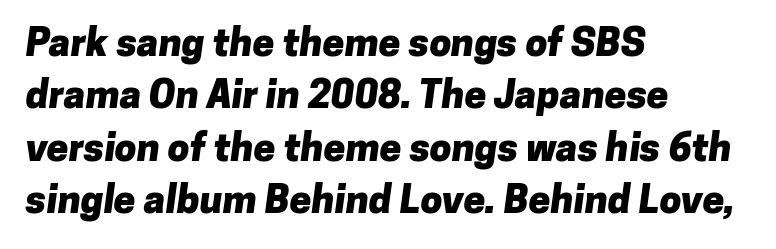
The image shows 39 px heavy sans-serif type; set left-aligned, normal line spacing (1.34x), normal letter spacing, not underlined; low stroke contrast and a medium x-height.
